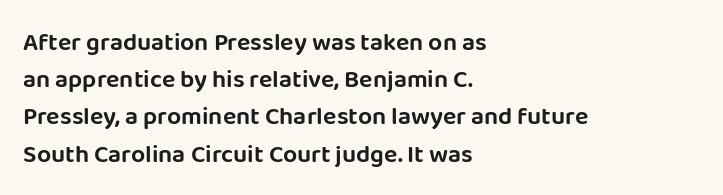
The image shows 25 px text type, upright; set left-aligned, normal line spacing (1.49x), normal letter spacing, not underlined.
